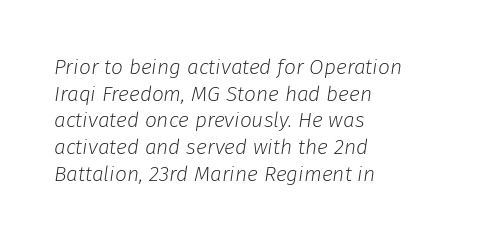
Q: Is the text bold? A: No.
Q: Is the text italic (slanted)? A: Yes, it leans right by about 8 degrees.
Q: Is the text underlined? A: No.
Q: How is the paragraph aligned? A: Left-aligned.
Q: Is the spacing between letters normal or unusually wide? A: Normal.
Q: Is the spacing between lines tight, normal or loose? A: Normal.
